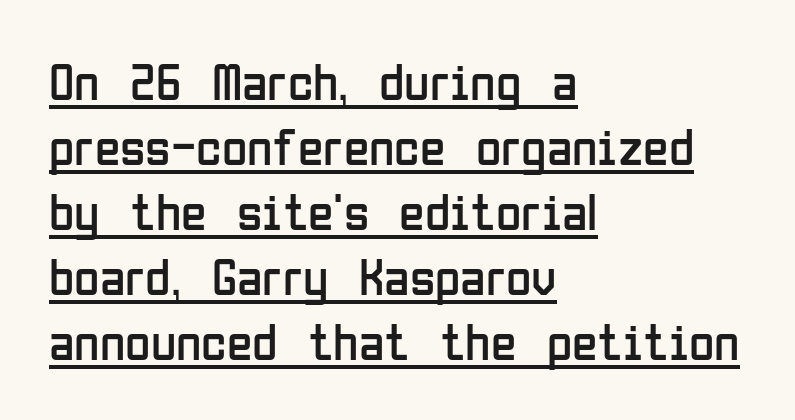
Q: Is the text bold? A: No.
Q: Is the text italic (slanted)? A: No, it is upright.
Q: Is the typeface a serif or a sans-serif typeface? A: Sans-serif.
Q: Is the text underlined? A: Yes.
Q: How is the paragraph aligned? A: Left-aligned.
Q: Is the spacing between letters normal or unusually wide? A: Normal.
Q: Is the spacing between lines tight, normal or loose? A: Normal.
Q: Width (condensed, normal, or wide)? A: Condensed.
Q: Stroke contrast? A: Low.
Q: x-height? A: Medium.
Q: Monospaced? A: No.
